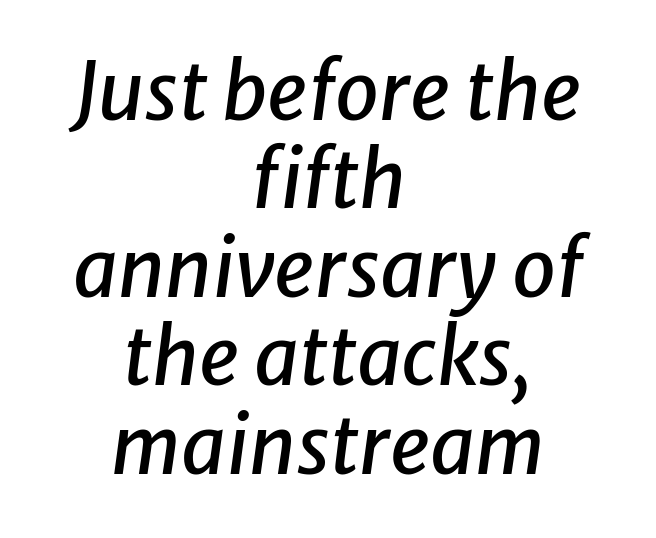
The rendering keeps characters at their native spacing. The space beneath each line is pristine and unruled. Notice how the stems are inclined rather than vertical — that's the hallmark of italics. Caption: multi-line text, centered on the measure.
